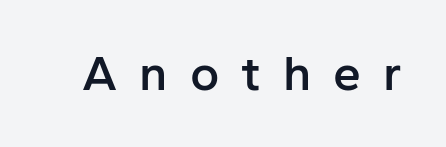
Q: Is the text bold? A: Semi-bold.
Q: Is the text italic (slanted)? A: No, it is upright.
Q: Is the typeface a serif or a sans-serif typeface? A: Sans-serif.
Q: Is the text underlined? A: No.
Q: Is the spacing between letters normal or unusually wide? A: Unusually wide.
Q: Width (condensed, normal, or wide)? A: Normal.
Q: Stroke contrast? A: Low.
Q: x-height? A: Medium.
Q: Monospaced? A: No.
